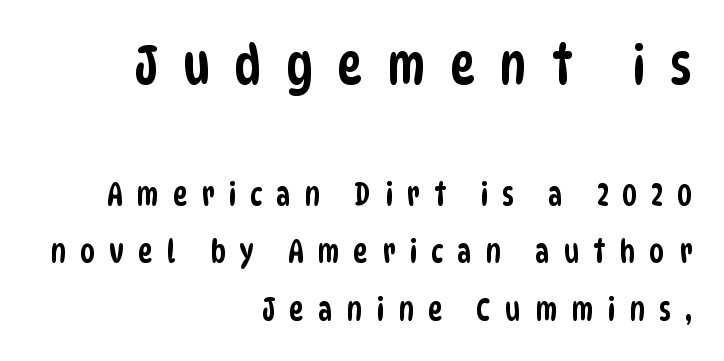
The image shows 54 px condensed sans-serif type; set right-aligned, line spacing 1.86x, unusually wide letter spacing (+0.45 em), not underlined; the first (top) block is 1.74x larger; low stroke contrast and a large x-height.
